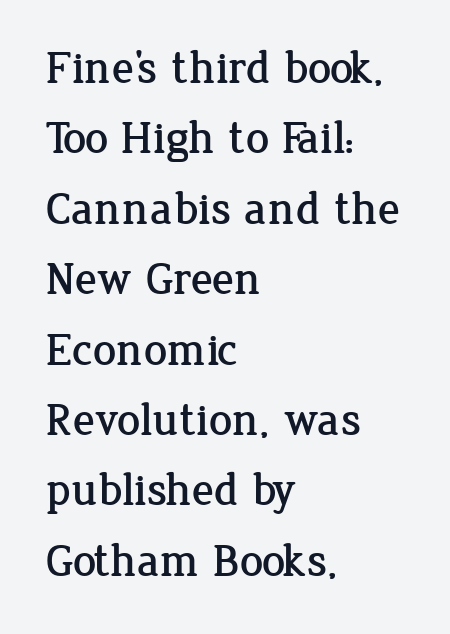
{"serif": "yes", "italic": "no", "width": "normal", "stroke_contrast": "low", "x_height": "medium", "monospaced": "no", "underline": "no", "align": "left", "line_spacing": "normal", "line_spacing_ratio": 1.53, "letter_spacing": "normal", "letter_spacing_em": 0.0, "glyph_px": 46}
